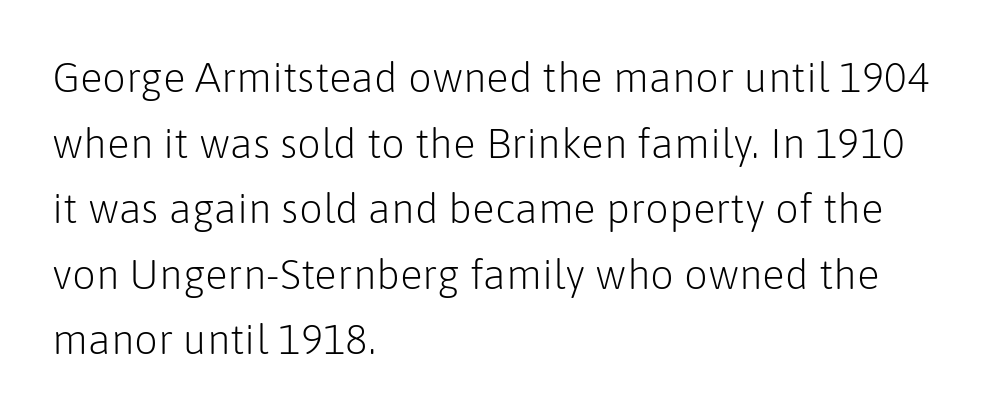
Short note: letters normally spaced. Is there any slant? The stems are plumb. Which margin do the lines hug? The left one — the right edge is uneven. The font is comparable to plain body text, perhaps lighter.
